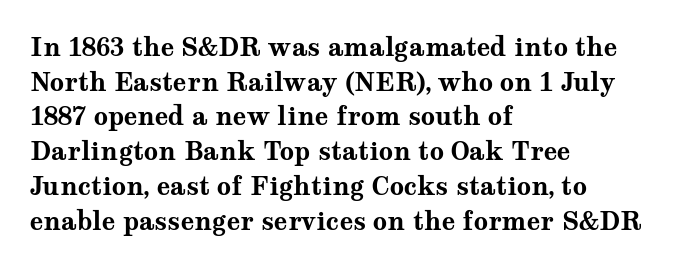
The type sits square on the baseline with zero lean. Summary of weight: heavy, a full bold. Rule under the text: the space is simply empty. Is the letter spacing exaggerated? No — it looks like the ordinary default.
